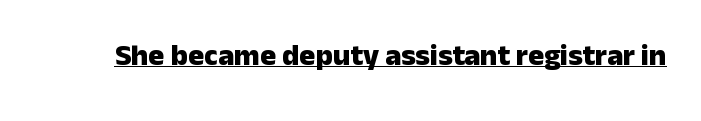
The image shows 30 px heavy sans-serif type, upright; set normal letter spacing, underlined; low stroke contrast and a medium x-height.
